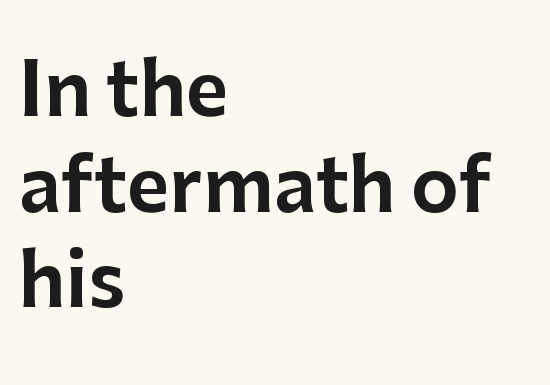
Q: Is the text italic (slanted)? A: No, it is upright.
Q: Is the typeface a serif or a sans-serif typeface? A: Sans-serif.
Q: Is the text underlined? A: No.
Q: How is the paragraph aligned? A: Left-aligned.
Q: Is the spacing between letters normal or unusually wide? A: Normal.
Q: Is the spacing between lines tight, normal or loose? A: Normal.
Q: Width (condensed, normal, or wide)? A: Normal.
Q: Stroke contrast? A: Low.
Q: x-height? A: Medium.
Q: Monospaced? A: No.
